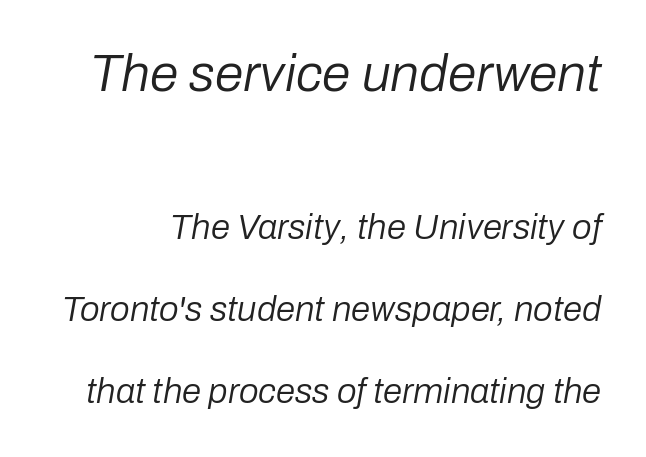
Q: Is the text bold? A: No.
Q: Is the text italic (slanted)? A: Yes, it leans right by about 10 degrees.
Q: Is the text underlined? A: No.
Q: Is the spacing between letters normal or unusually wide? A: Normal.
Q: Is the spacing between lines tight, normal or loose? A: Loose.
Q: Which block of text is set in a larger size, the first (top) or the second (bottom)? A: The first (top) one.
Q: Width (condensed, normal, or wide)? A: Normal.
Q: Stroke contrast? A: Low.
Q: x-height? A: Medium.
Q: Monospaced? A: No.
